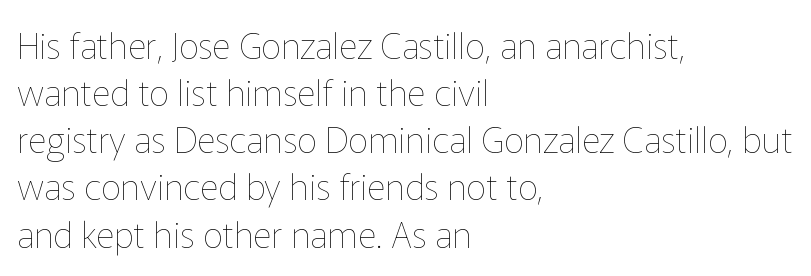
{"italic": "no", "bold": "no", "weight": "thin", "width": "normal", "stroke_contrast": "low", "x_height": "medium", "monospaced": "no", "underline": "no", "align": "left", "line_spacing": "normal", "line_spacing_ratio": 1.31, "letter_spacing": "normal", "letter_spacing_em": 0.0, "glyph_px": 36}
